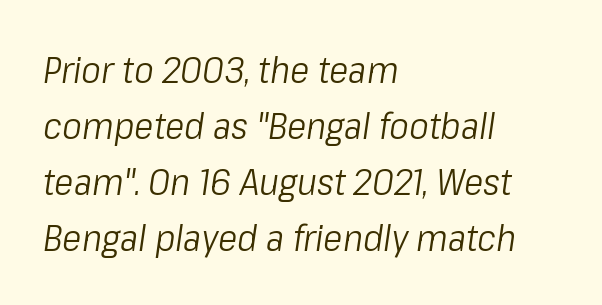
The image shows 37 px light, condensed type, italic (leaning right); set left-aligned, normal line spacing (1.51x), normal letter spacing, not underlined; low stroke contrast and a medium x-height.
